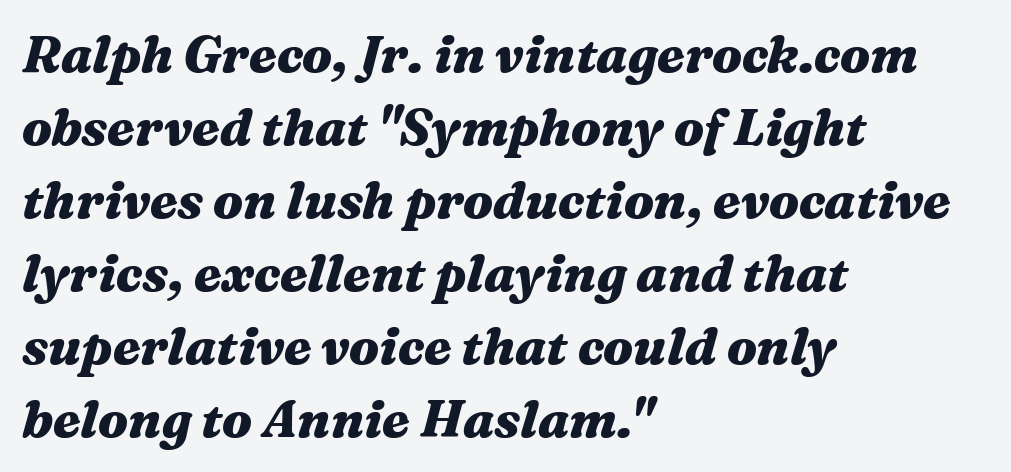
{"italic": "yes", "lean": "right", "slant_degrees": 16, "bold": "yes", "weight": "heavy", "width": "wide", "stroke_contrast": "medium", "x_height": "medium", "monospaced": "no", "underline": "no", "align": "left", "line_spacing": "normal", "line_spacing_ratio": 1.43, "letter_spacing": "normal", "letter_spacing_em": 0.0, "glyph_px": 51}
